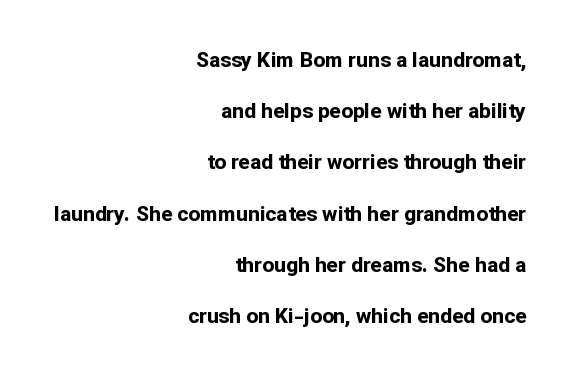
The image shows 21 px bold type, upright; set right-aligned, loose line spacing (2.44x), normal letter spacing, not underlined.
